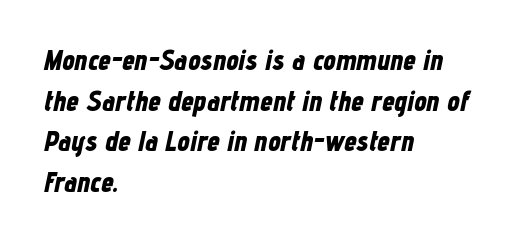
{"italic": "yes", "lean": "right", "slant_degrees": 12, "bold": "yes", "weight": "bold", "width": "condensed", "stroke_contrast": "low", "x_height": "medium", "monospaced": "no", "underline": "no", "align": "left", "line_spacing": "normal", "line_spacing_ratio": 1.45, "letter_spacing": "normal", "letter_spacing_em": 0.0, "glyph_px": 28}
